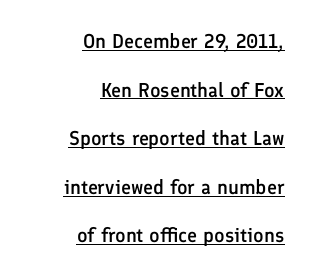
{"italic": "no", "bold": "semi", "underline": "yes", "align": "right", "line_spacing": "loose", "line_spacing_ratio": 2.43, "letter_spacing": "normal", "letter_spacing_em": 0.0, "glyph_px": 20}
